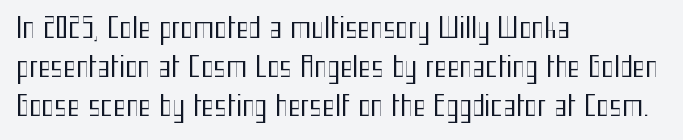
Q: Is the text bold? A: No.
Q: Is the text italic (slanted)? A: No, it is upright.
Q: Is the text underlined? A: No.
Q: How is the paragraph aligned? A: Left-aligned.
Q: Is the spacing between letters normal or unusually wide? A: Normal.
Q: Is the spacing between lines tight, normal or loose? A: Normal.
